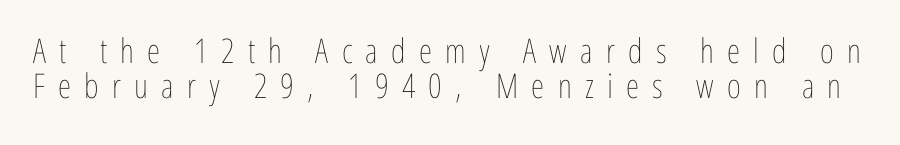
{"italic": "no", "bold": "no", "weight": "thin", "width": "condensed", "stroke_contrast": "low", "x_height": "medium", "monospaced": "no", "underline": "no", "line_spacing": "tight", "line_spacing_ratio": 1.03, "letter_spacing": "wide", "letter_spacing_em": 0.39, "glyph_px": 34}
